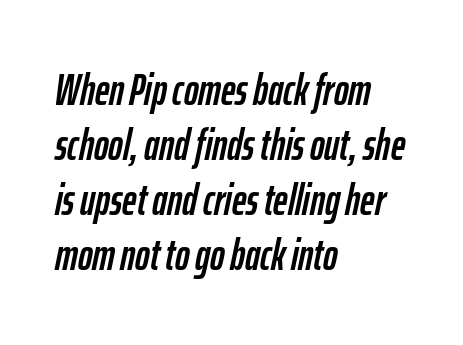
You could not count columns in this text — the font is proportionally spaced. This sample uses plain, unmodified letter spacing. The axis of the letterforms is tilted away from vertical. The string is rendered with underlining switched off.
